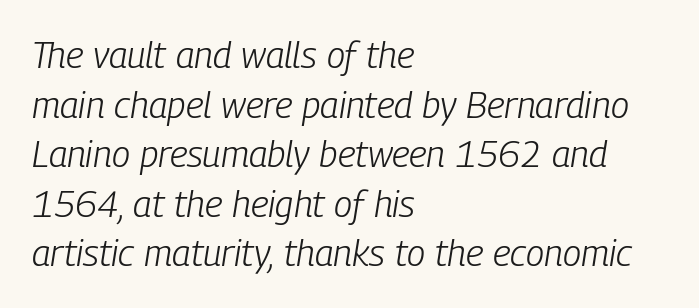
Think standard paragraph weight, or any step lighter than that. The letters are slanted; this is an italic face. Check the space under the baseline: it is left empty. Looks like regular typesetting: each glyph gets only the width it needs. In CSS terms this would be text-align: left. Spacing between characters is what you'd get straight out of the box.
